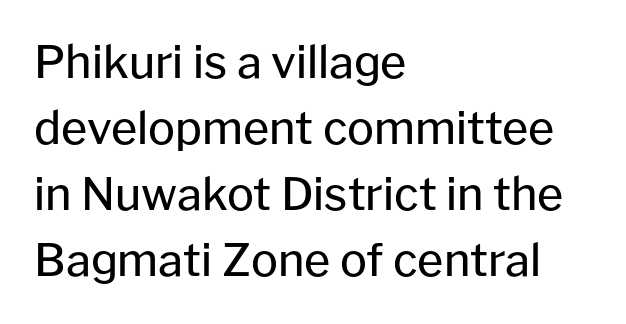
{"serif": "no", "italic": "no", "bold": "no", "weight": "regular", "width": "normal", "stroke_contrast": "low", "x_height": "medium", "monospaced": "no", "underline": "no", "align": "left", "line_spacing": "normal", "line_spacing_ratio": 1.47, "letter_spacing": "normal", "letter_spacing_em": 0.0, "glyph_px": 45}
